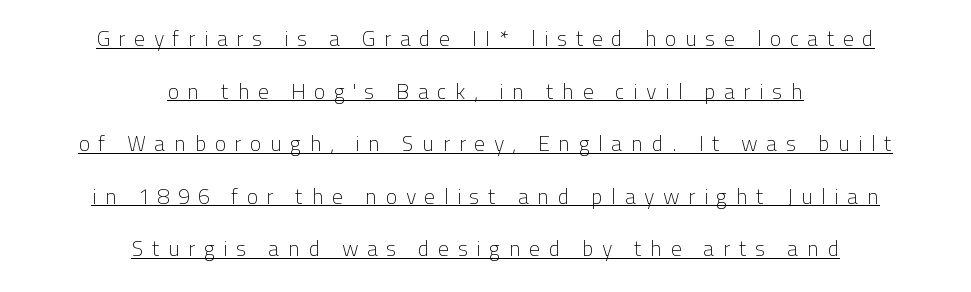
The image shows 22 px text type, upright; set centered, loose line spacing (2.39x), unusually wide letter spacing (+0.37 em), underlined.
